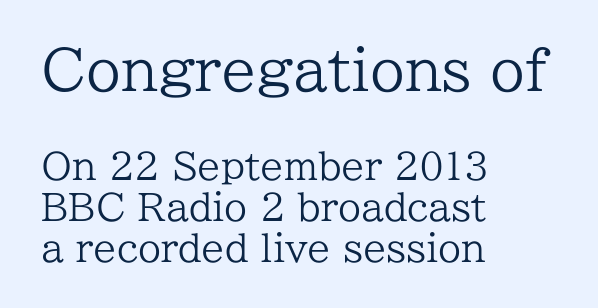
The image shows 56 px regular-weight serif type, upright; set left-aligned, tight line spacing (1.1x), normal letter spacing, not underlined; the first (top) block is 1.51x larger; low stroke contrast and a medium x-height.
